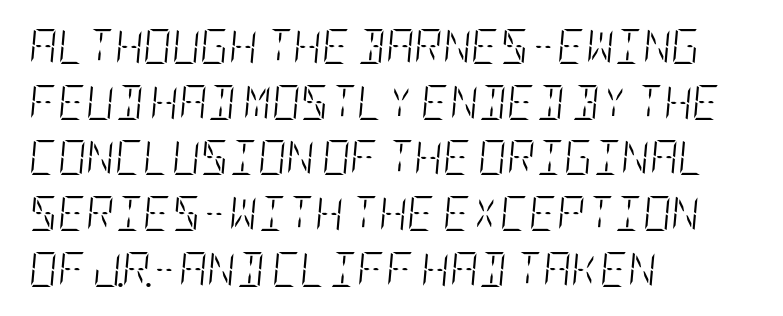
The image shows 35 px light, condensed type, italic (leaning right); set left-aligned, normal line spacing (1.59x), normal letter spacing, not underlined; low stroke contrast and a large x-height.
